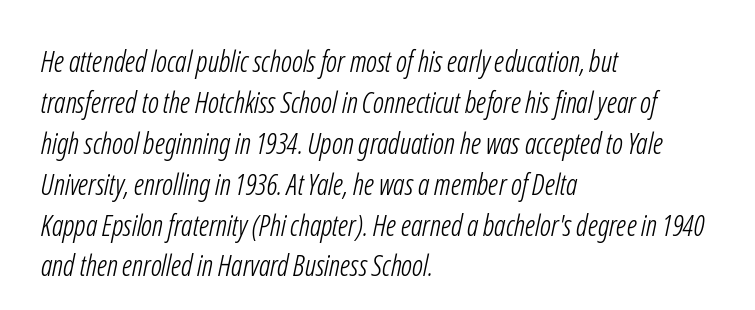
Q: Is the text bold? A: No.
Q: Is the typeface a serif or a sans-serif typeface? A: Sans-serif.
Q: Is the text underlined? A: No.
Q: How is the paragraph aligned? A: Left-aligned.
Q: Is the spacing between letters normal or unusually wide? A: Normal.
Q: Is the spacing between lines tight, normal or loose? A: Normal.
Q: Width (condensed, normal, or wide)? A: Condensed.
Q: Stroke contrast? A: Low.
Q: x-height? A: Medium.
Q: Monospaced? A: No.
